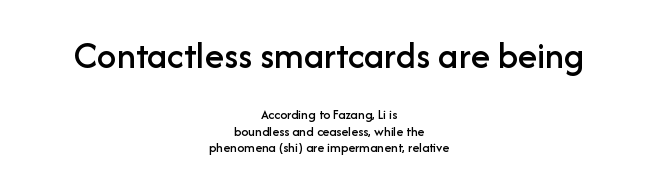
Tracking value appears to be zero — textbook default spacing. Every row of glyphs is offset so its center matches the block's center. These lines were composed using upright roman letters. Note: no serifs on the glyphs.
